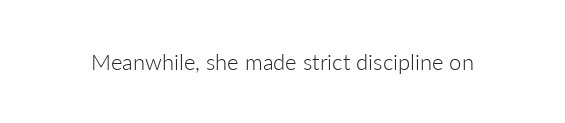
{"italic": "no", "bold": "no", "underline": "no", "letter_spacing": "normal", "letter_spacing_em": 0.0, "glyph_px": 22}
